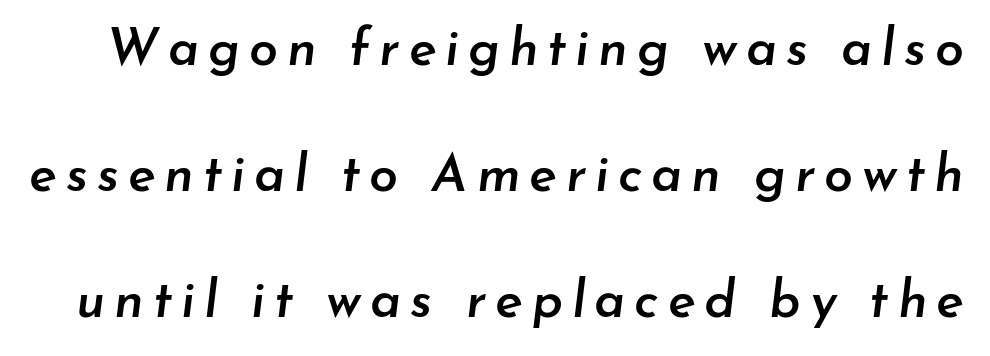
Students, this is semibold: more ink than regular, less than bold. The space between consecutive lines is lavish. Think of a printed novel: that variable character pitch is what you see here. Honestly, there is no underline to notice here at all. The glyphs look as if they've been sheared to an angle.
